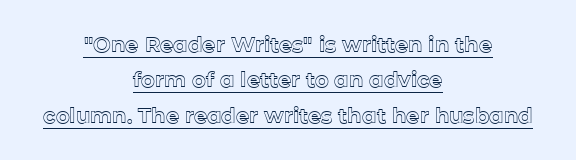
How are the letters spaced? Ordinarily, with no added tracking. The specimen includes a rule beneath the text block's lines. The passage shown stacks its lines at a standard gap. Notice how the stems are strictly vertical — no italics here. Casual observation: everything's sitting right in the middle.
